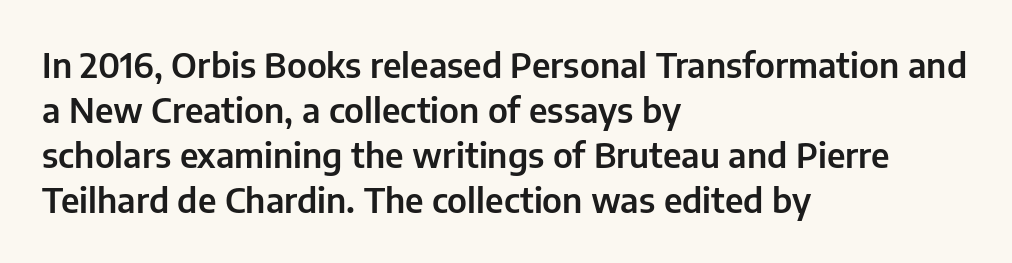
Examine the stroke ends and you'll find no serifs. Reading down the block, your eye returns to a fixed left position each line. A bare baseline throughout the passage. This is roman type, the default non-slanted kind.
